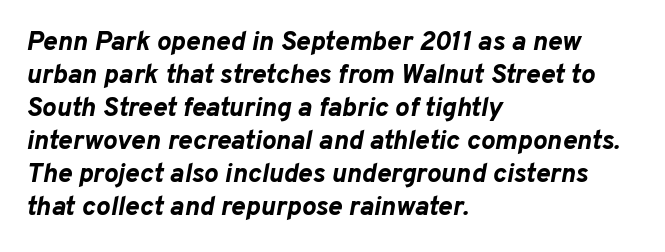
Is the type bold? Yes — the strokes are clearly thick and heavy. Unmarked baselines from the first word to the last. The whole block is typeset with a tilt. Nothing unusual about the tracking: characters are spaced as the font intends. The compositor pushed each line to the left boundary.
